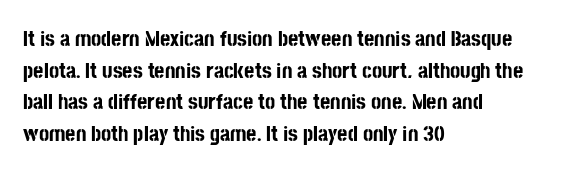
The image shows 22 px bold type, upright; set left-aligned, normal line spacing (1.44x), normal letter spacing, not underlined.
